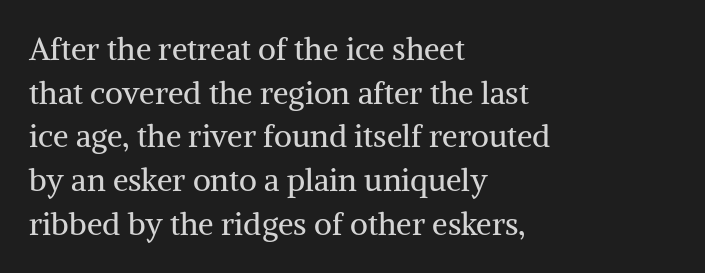
Look at the tracking — it's just the regular setting, nothing added. A typesetter would call this proportional, since set widths differ per character. Which margin do the lines hug? The left one — the right edge is uneven. Quick note: underline off. Posture: upright roman.
